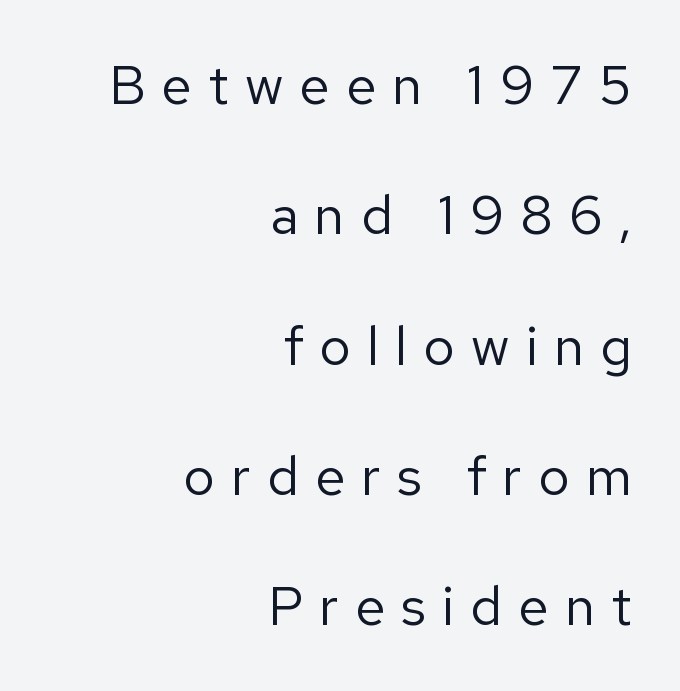
Each new line begins a long way beneath the previous one. These lines stack with their right ends in a neat column. Rendered with straight, roman letterforms. Unlike a traditional serif, this face leaves its strokes unadorned. Stems here are at most as thick as an everyday book face. A typesetter would call this proportional, since set widths differ per character.
